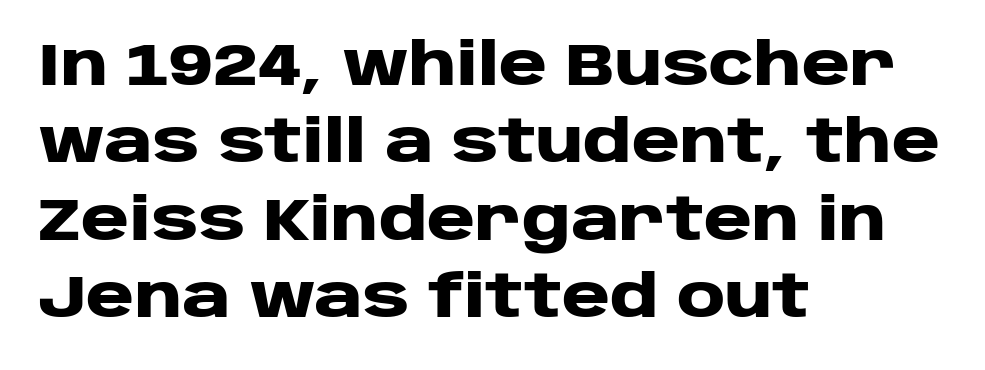
{"serif": "no", "italic": "no", "bold": "yes", "weight": "heavy", "width": "wide", "stroke_contrast": "low", "x_height": "large", "monospaced": "no", "underline": "no", "align": "left", "line_spacing": "normal", "line_spacing_ratio": 1.31, "letter_spacing": "normal", "letter_spacing_em": 0.0, "glyph_px": 59}
